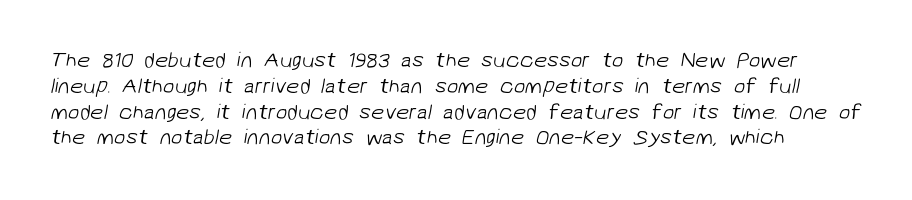
Check the space under the baseline: it is left empty. Weight: regular or lighter. Each word holds together tightly as a unit, with standard inter-letter gaps.
